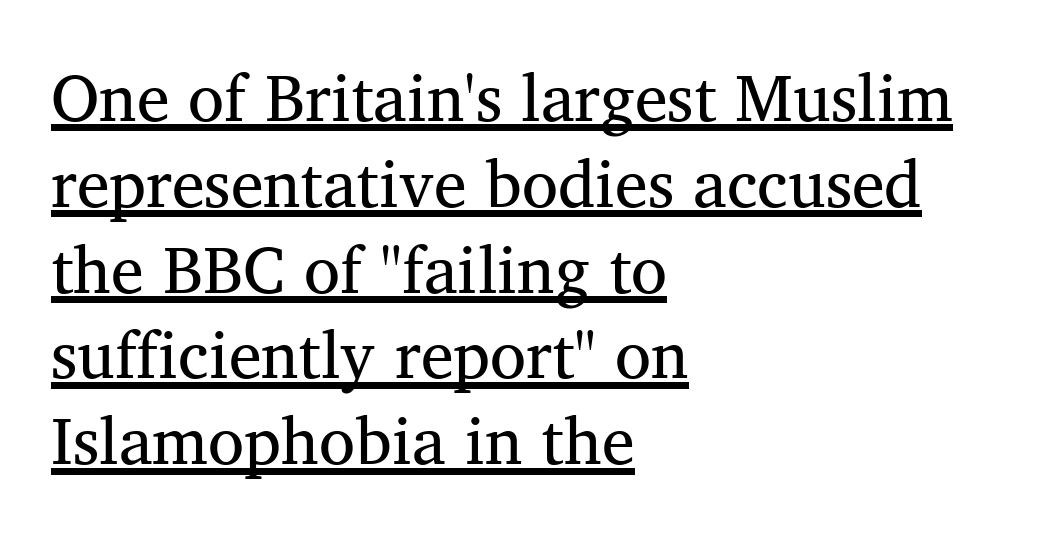
{"serif": "yes", "italic": "no", "bold": "no", "weight": "regular", "width": "normal", "stroke_contrast": "medium", "x_height": "medium", "monospaced": "no", "underline": "yes", "align": "left", "line_spacing": "normal", "line_spacing_ratio": 1.3, "letter_spacing": "normal", "letter_spacing_em": 0.0, "glyph_px": 66}
